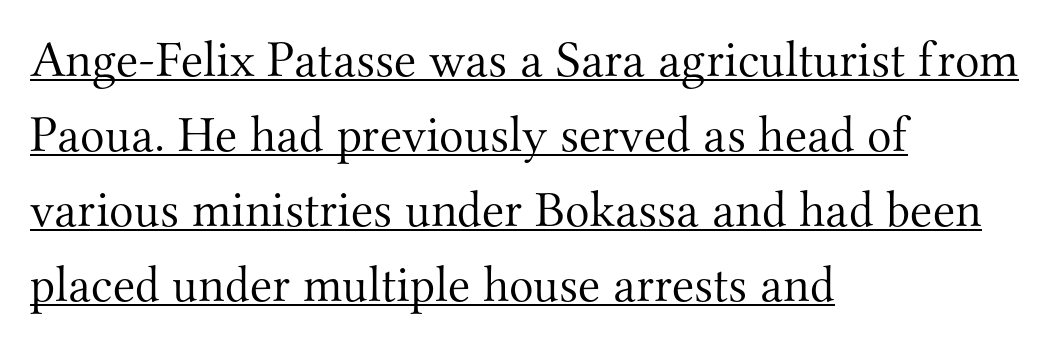
Q: Is the text bold? A: No.
Q: Is the text italic (slanted)? A: No, it is upright.
Q: Is the typeface a serif or a sans-serif typeface? A: Serif.
Q: Is the text underlined? A: Yes.
Q: How is the paragraph aligned? A: Left-aligned.
Q: Is the spacing between letters normal or unusually wide? A: Normal.
Q: Is the spacing between lines tight, normal or loose? A: Normal.
Q: Width (condensed, normal, or wide)? A: Normal.
Q: Stroke contrast? A: Medium.
Q: x-height? A: Small.
Q: Monospaced? A: No.
